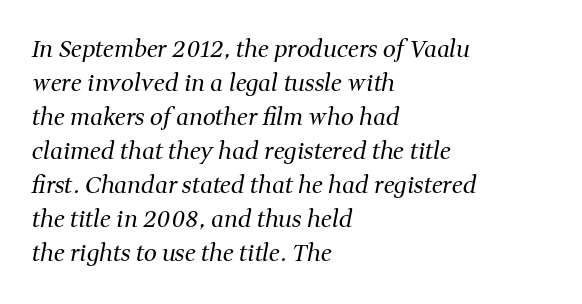
{"italic": "yes", "lean": "right", "slant_degrees": 11, "bold": "no", "underline": "no", "align": "left", "line_spacing": "normal", "line_spacing_ratio": 1.48, "letter_spacing": "normal", "letter_spacing_em": 0.0, "glyph_px": 23}
